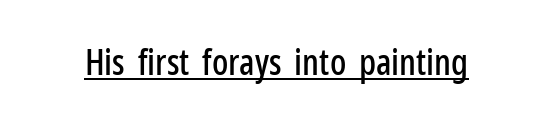
{"serif": "no", "italic": "no", "width": "condensed", "stroke_contrast": "low", "x_height": "medium", "monospaced": "no", "underline": "yes", "letter_spacing": "normal", "letter_spacing_em": 0.0, "glyph_px": 36}
